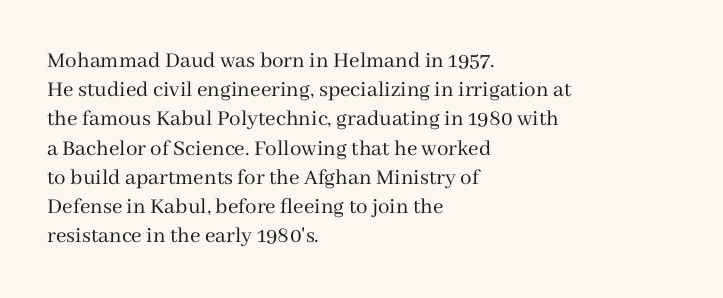
{"italic": "no", "bold": "no", "underline": "no", "align": "left", "line_spacing": "normal", "line_spacing_ratio": 1.27, "letter_spacing": "normal", "letter_spacing_em": 0.0, "glyph_px": 23}
